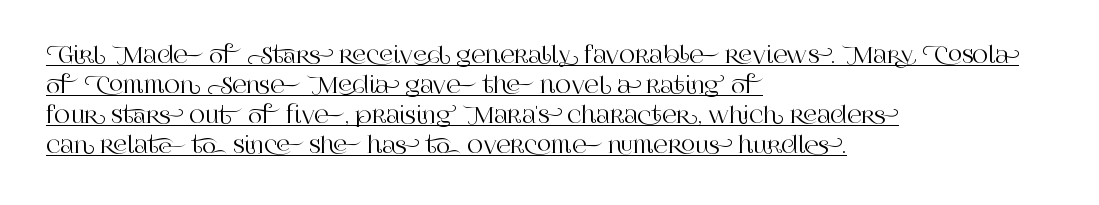
{"italic": "no", "underline": "yes", "align": "left", "line_spacing": "normal", "line_spacing_ratio": 1.37, "letter_spacing": "normal", "letter_spacing_em": 0.0, "glyph_px": 22}
